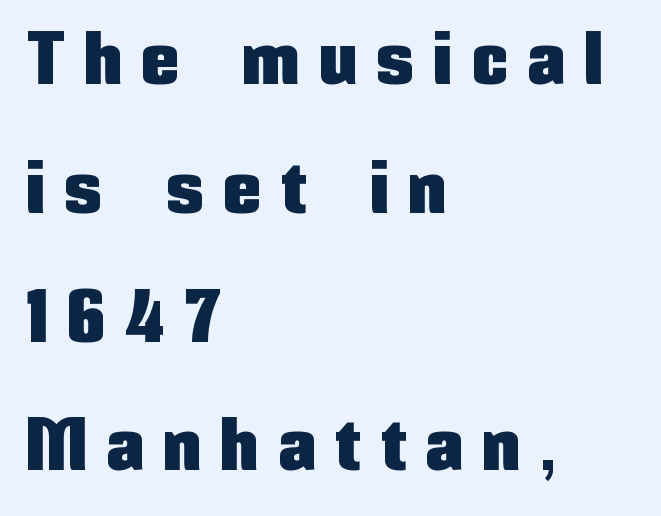
Look at the tracking — it's clearly loosened, letters drifting apart. Has an underline been added? It has not. Looks like regular typesetting: each glyph gets only the width it needs. The specimen reads as upright at a glance.
